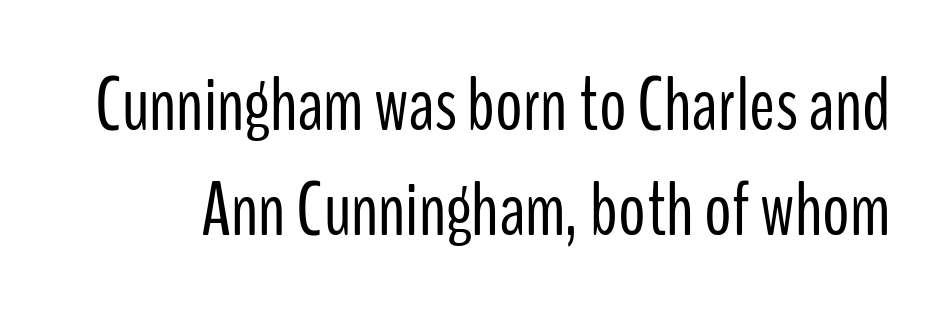
Does extra space separate the letters? No, they use regular spacing. Nobody drew a line under any word here. These lines are rendered in a variable-pitch font. This is sans-serif lettering, the kind often seen on screens and signage.
